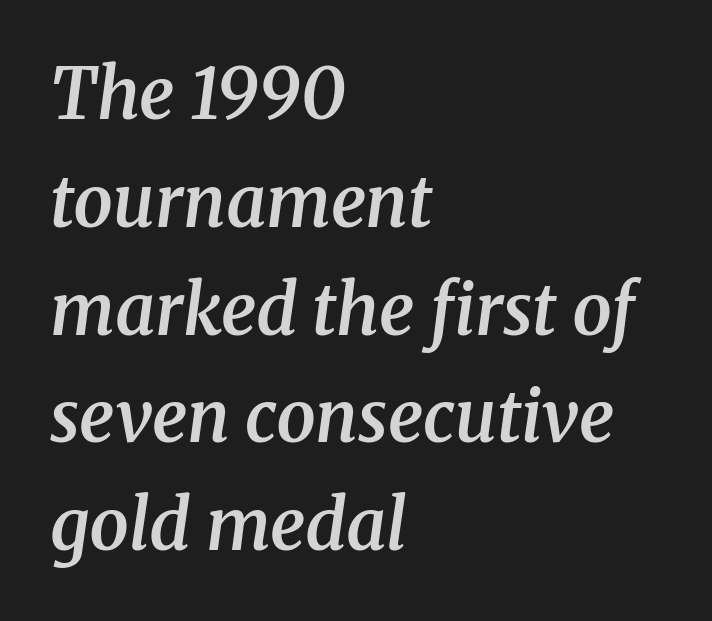
Q: Is the text bold? A: Semi-bold.
Q: Is the text italic (slanted)? A: Yes, it leans right by about 8 degrees.
Q: Is the typeface a serif or a sans-serif typeface? A: Serif.
Q: Is the text underlined? A: No.
Q: How is the paragraph aligned? A: Left-aligned.
Q: Is the spacing between letters normal or unusually wide? A: Normal.
Q: Is the spacing between lines tight, normal or loose? A: Normal.
Q: Width (condensed, normal, or wide)? A: Normal.
Q: Stroke contrast? A: Medium.
Q: x-height? A: Medium.
Q: Monospaced? A: No.
